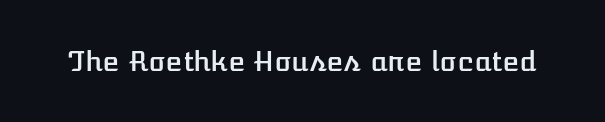
The image shows 28 px text type, upright; set normal letter spacing, not underlined; low stroke contrast and a medium x-height.
